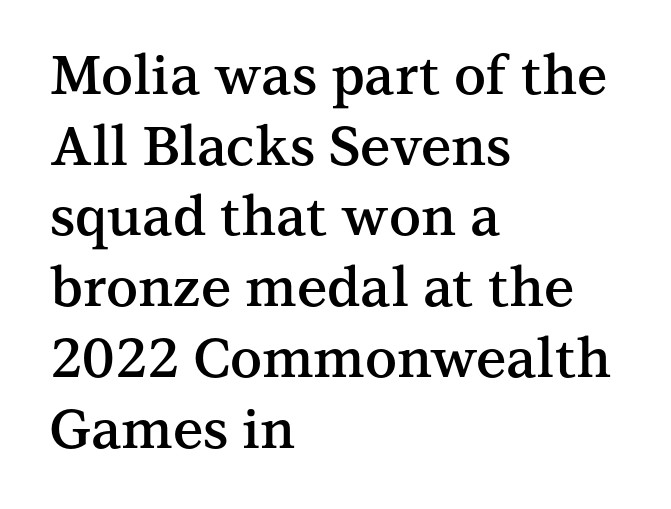
The image shows 54 px semibold serif type, upright; set left-aligned, normal line spacing (1.31x), normal letter spacing, not underlined; medium stroke contrast and a medium x-height.
